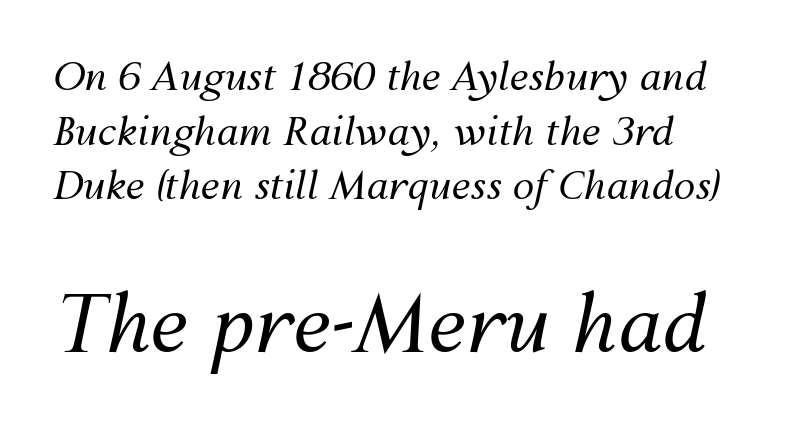
{"italic": "yes", "lean": "right", "slant_degrees": 12, "bold": "no", "weight": "regular", "width": "normal", "stroke_contrast": "medium", "x_height": "medium", "monospaced": "no", "underline": "no", "line_spacing": "normal", "line_spacing_ratio": 1.4, "letter_spacing": "normal", "letter_spacing_em": 0.0, "larger_block": "second", "size_ratio": 2.0, "glyph_px": 78}
